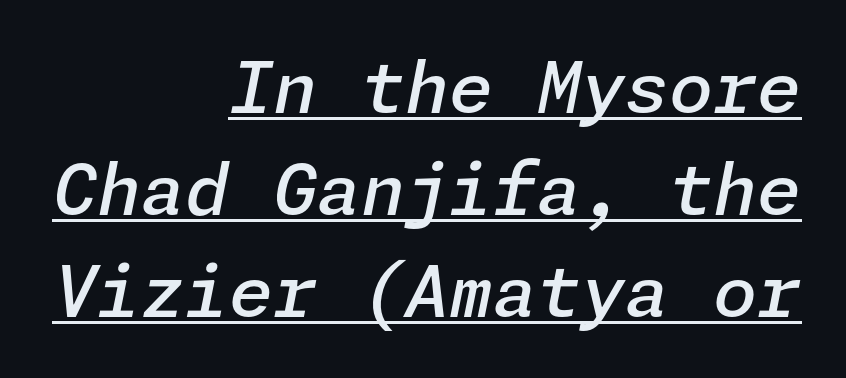
Q: Is the text bold? A: Semi-bold.
Q: Is the text italic (slanted)? A: Yes, it leans right by about 11 degrees.
Q: Is the text underlined? A: Yes.
Q: How is the paragraph aligned? A: Right-aligned.
Q: Is the spacing between letters normal or unusually wide? A: Normal.
Q: Is the spacing between lines tight, normal or loose? A: Normal.
Q: Width (condensed, normal, or wide)? A: Normal.
Q: Stroke contrast? A: Low.
Q: x-height? A: Medium.
